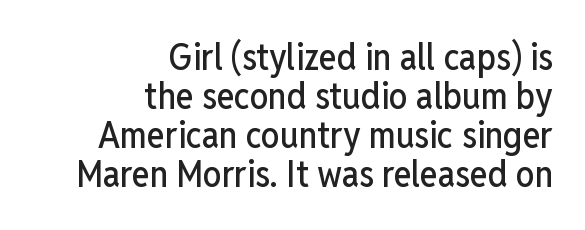
Q: Is the text italic (slanted)? A: No, it is upright.
Q: Is the typeface a serif or a sans-serif typeface? A: Sans-serif.
Q: Is the text underlined? A: No.
Q: How is the paragraph aligned? A: Right-aligned.
Q: Is the spacing between letters normal or unusually wide? A: Normal.
Q: Is the spacing between lines tight, normal or loose? A: Tight.
Q: Width (condensed, normal, or wide)? A: Condensed.
Q: Stroke contrast? A: Low.
Q: x-height? A: Medium.
Q: Monospaced? A: No.
